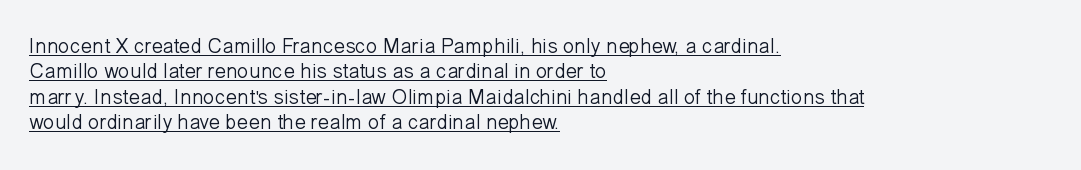
Q: Is the text bold? A: No.
Q: Is the text italic (slanted)? A: No, it is upright.
Q: Is the text underlined? A: Yes.
Q: How is the paragraph aligned? A: Left-aligned.
Q: Is the spacing between letters normal or unusually wide? A: Normal.
